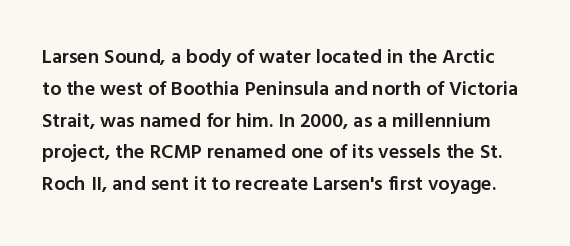
The image shows 20 px text type, upright; set normal line spacing (1.59x), normal letter spacing, not underlined.
